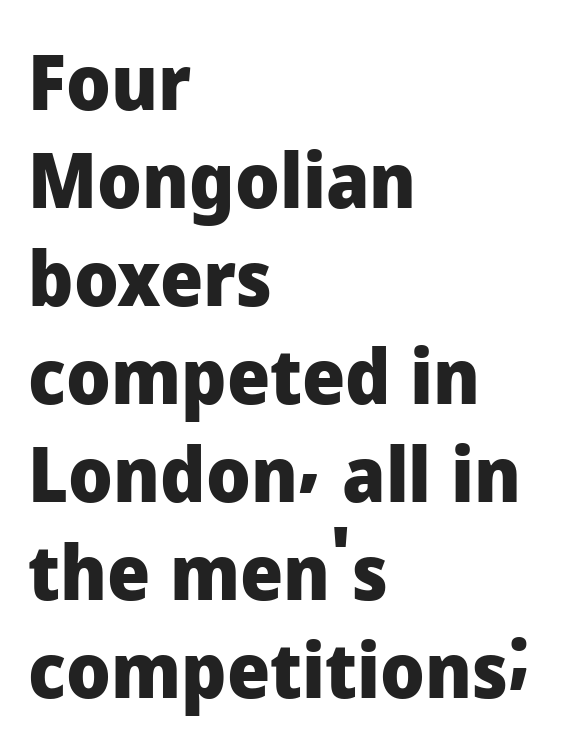
{"serif": "no", "italic": "no", "bold": "yes", "weight": "heavy", "width": "normal", "stroke_contrast": "low", "x_height": "medium", "monospaced": "no", "underline": "no", "align": "left", "line_spacing": "normal", "line_spacing_ratio": 1.29, "letter_spacing": "normal", "letter_spacing_em": 0.0, "glyph_px": 76}
